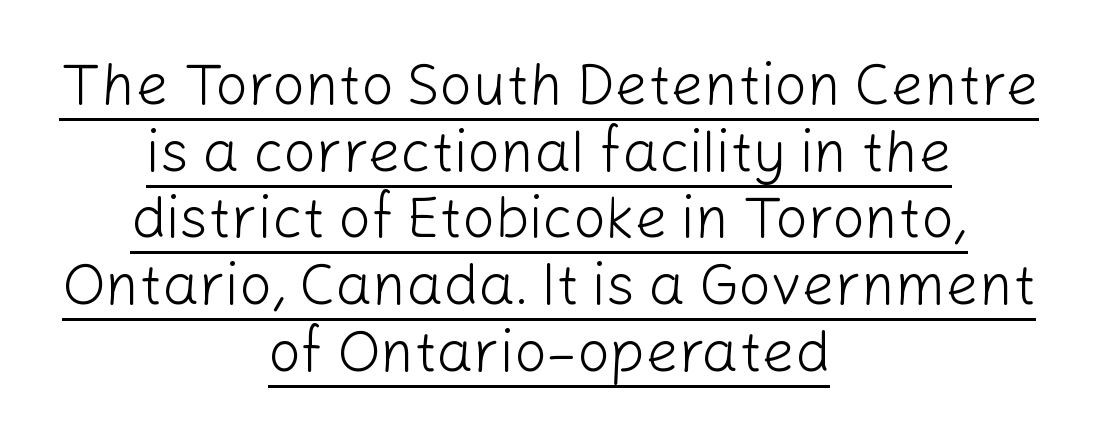
The passage shown is typeset with a sans-serif family. Spacing between characters is what you'd get straight out of the box. The rendering uses natural spacing where letterforms have individual widths. When letters stand straight like this, we call the style roman or upright.
